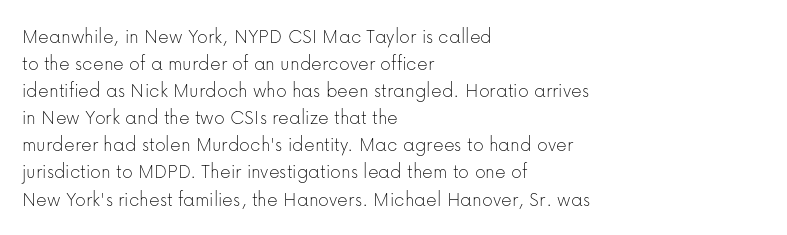
The image shows 21 px text type, upright; set left-aligned, normal line spacing (1.29x), normal letter spacing, not underlined.
